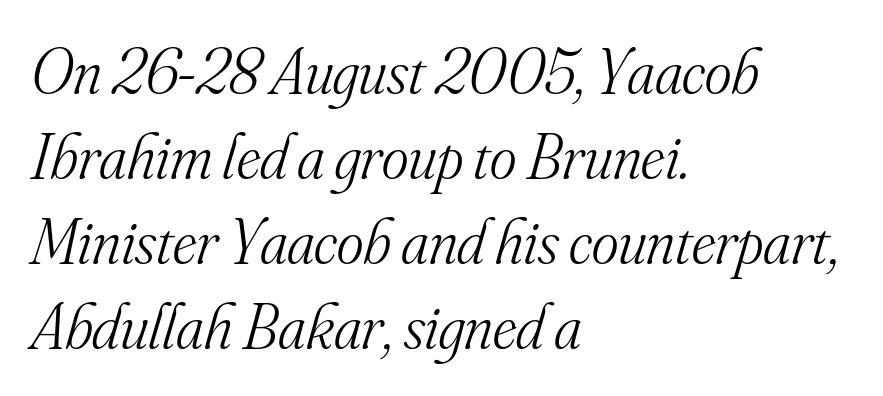
Q: Is the text bold? A: No.
Q: Is the text italic (slanted)? A: Yes, it leans right by about 16 degrees.
Q: Is the typeface a serif or a sans-serif typeface? A: Serif.
Q: Is the text underlined? A: No.
Q: How is the paragraph aligned? A: Left-aligned.
Q: Is the spacing between letters normal or unusually wide? A: Normal.
Q: Is the spacing between lines tight, normal or loose? A: Normal.
Q: Width (condensed, normal, or wide)? A: Normal.
Q: Stroke contrast? A: Medium.
Q: x-height? A: Small.
Q: Monospaced? A: No.
